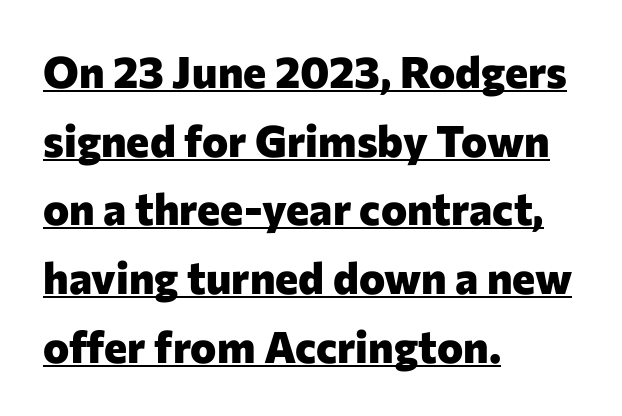
Serifs: no, the terminals of the letterforms are clean. Letter spacing: default. The lines sit at an ordinary, default distance from one another. Varying glyph widths throughout — classic text-font behaviour. Posture: straight, roman, zero tilt.
